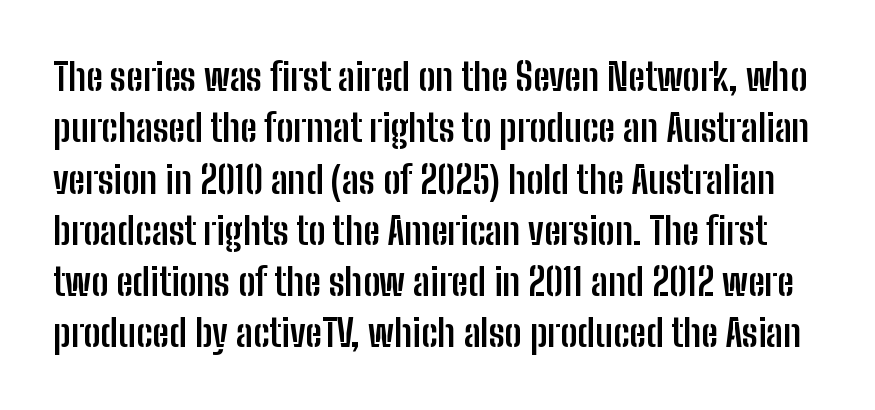
Q: Is the text bold? A: Yes.
Q: Is the text italic (slanted)? A: No, it is upright.
Q: Is the typeface a serif or a sans-serif typeface? A: Sans-serif.
Q: Is the text underlined? A: No.
Q: Is the spacing between letters normal or unusually wide? A: Normal.
Q: Is the spacing between lines tight, normal or loose? A: Normal.
Q: Width (condensed, normal, or wide)? A: Condensed.
Q: Stroke contrast? A: Low.
Q: x-height? A: Medium.
Q: Monospaced? A: No.
